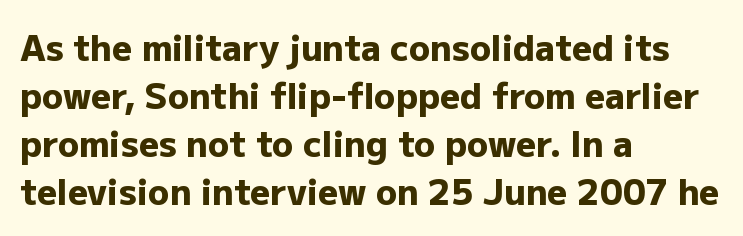
{"serif": "no", "italic": "no", "bold": "yes", "weight": "heavy", "width": "normal", "stroke_contrast": "low", "x_height": "medium", "monospaced": "no", "underline": "no", "align": "left", "line_spacing": "normal", "line_spacing_ratio": 1.37, "letter_spacing": "normal", "letter_spacing_em": 0.0, "glyph_px": 35}
